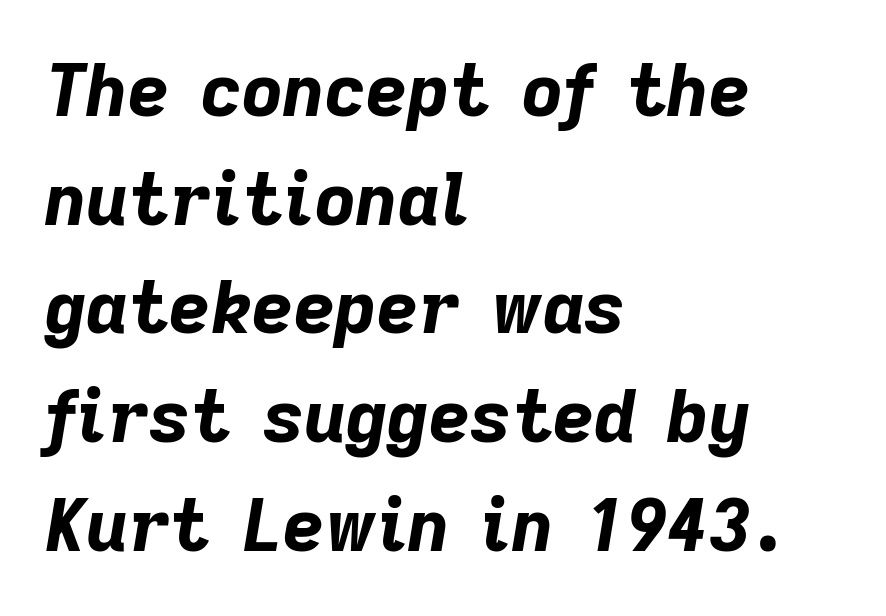
Q: Is the text bold? A: Yes.
Q: Is the text italic (slanted)? A: Yes, it leans right by about 9 degrees.
Q: Is the text underlined? A: No.
Q: How is the paragraph aligned? A: Left-aligned.
Q: Is the spacing between letters normal or unusually wide? A: Normal.
Q: Is the spacing between lines tight, normal or loose? A: Normal.
Q: Width (condensed, normal, or wide)? A: Normal.
Q: Stroke contrast? A: Low.
Q: x-height? A: Medium.
Q: Monospaced? A: No.
